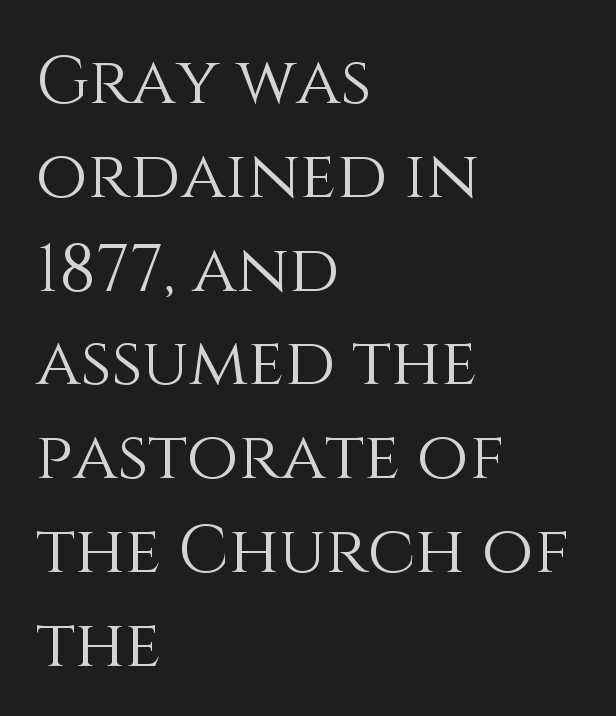
Q: Is the text bold? A: No.
Q: Is the text italic (slanted)? A: No, it is upright.
Q: Is the text underlined? A: No.
Q: How is the paragraph aligned? A: Left-aligned.
Q: Is the spacing between letters normal or unusually wide? A: Normal.
Q: Is the spacing between lines tight, normal or loose? A: Normal.
Q: Width (condensed, normal, or wide)? A: Normal.
Q: Stroke contrast? A: Medium.
Q: x-height? A: Large.
Q: Monospaced? A: No.
